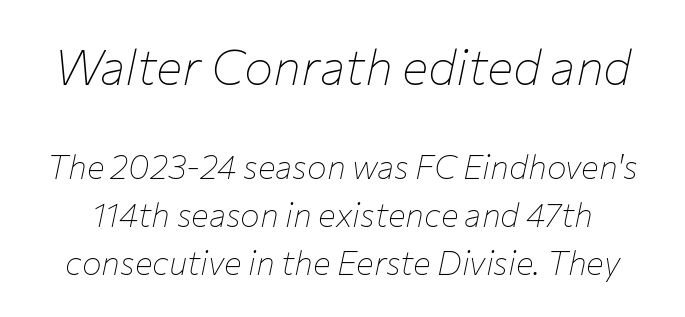
Q: Is the text bold? A: No.
Q: Is the text italic (slanted)? A: Yes, it leans right by about 12 degrees.
Q: Is the text underlined? A: No.
Q: Is the spacing between letters normal or unusually wide? A: Normal.
Q: Is the spacing between lines tight, normal or loose? A: Normal.
Q: Which block of text is set in a larger size, the first (top) or the second (bottom)? A: The first (top) one.
Q: Width (condensed, normal, or wide)? A: Normal.
Q: Stroke contrast? A: Low.
Q: x-height? A: Medium.
Q: Monospaced? A: No.
